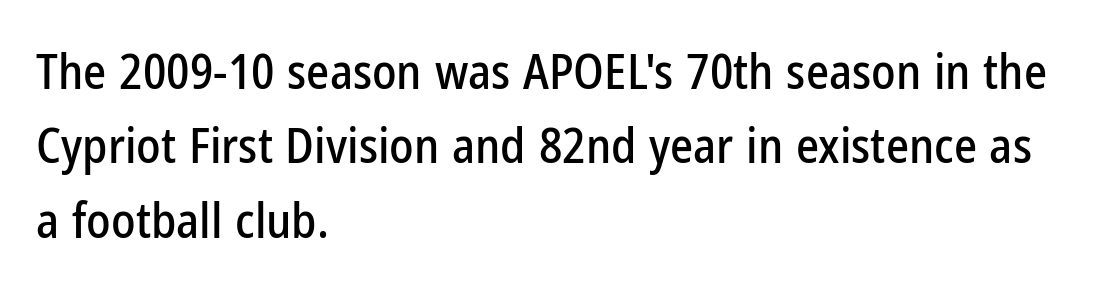
The image shows 49 px condensed sans-serif type, upright; set left-aligned, normal line spacing (1.52x), normal letter spacing, not underlined; low stroke contrast and a medium x-height.
